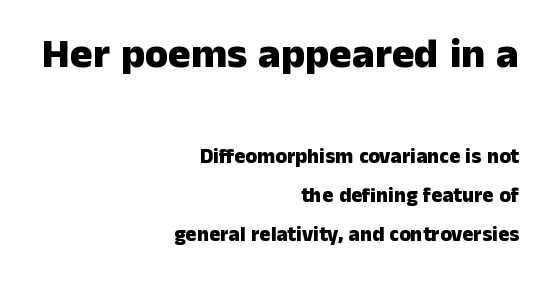
{"serif": "no", "italic": "no", "bold": "yes", "weight": "heavy", "width": "normal", "stroke_contrast": "low", "x_height": "medium", "monospaced": "no", "underline": "no", "align": "right", "line_spacing_ratio": 1.86, "letter_spacing": "normal", "letter_spacing_em": 0.0, "larger_block": "first", "size_ratio": 2.0, "glyph_px": 42}
